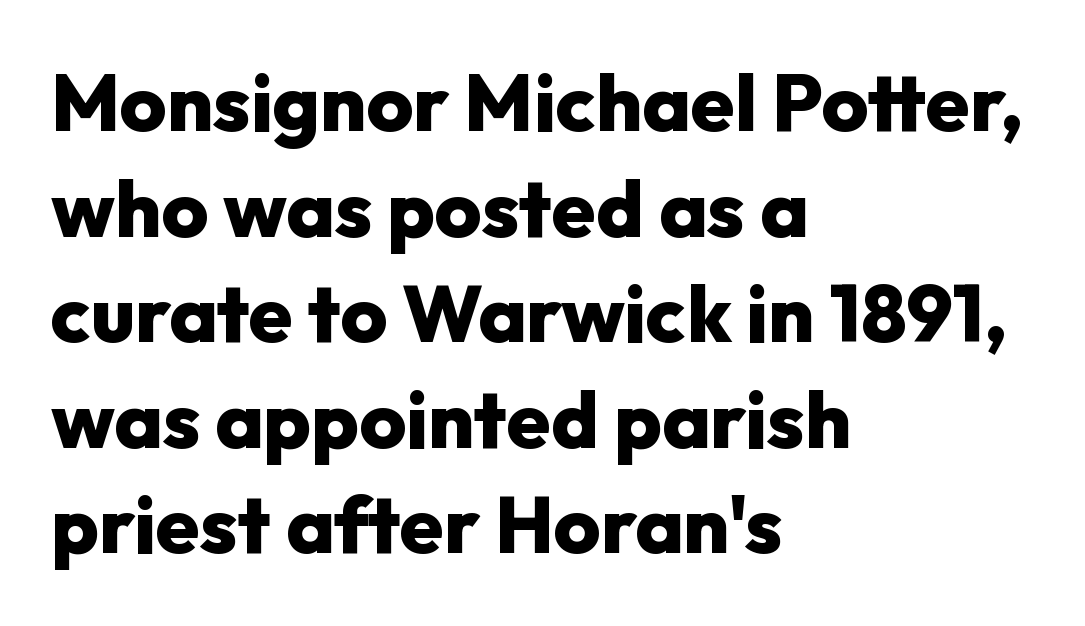
{"serif": "no", "italic": "no", "bold": "yes", "weight": "heavy", "width": "normal", "stroke_contrast": "low", "x_height": "medium", "monospaced": "no", "underline": "no", "align": "left", "line_spacing": "normal", "line_spacing_ratio": 1.32, "letter_spacing": "normal", "letter_spacing_em": 0.0, "glyph_px": 80}
